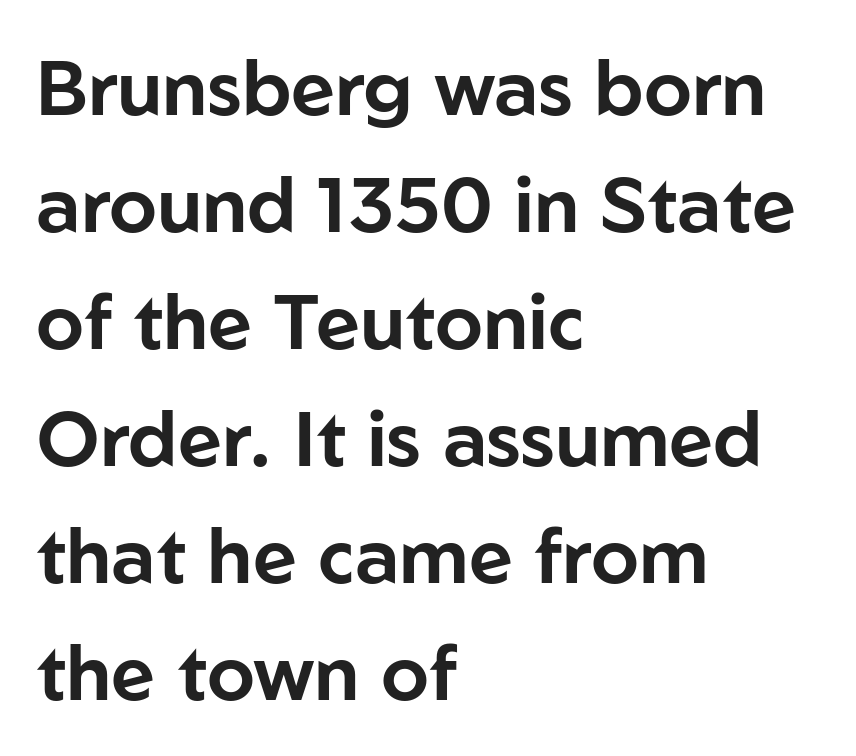
{"serif": "no", "italic": "no", "width": "normal", "stroke_contrast": "low", "x_height": "medium", "monospaced": "no", "underline": "no", "align": "left", "line_spacing": "normal", "line_spacing_ratio": 1.52, "letter_spacing": "normal", "letter_spacing_em": 0.0, "glyph_px": 77}
